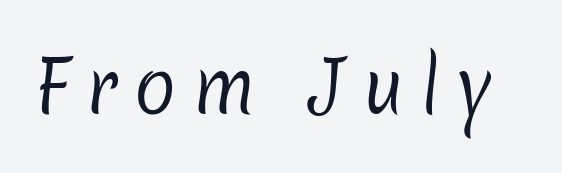
The image shows 72 px regular-weight sans-serif type; set unusually wide letter spacing (+0.21 em), not underlined; low stroke contrast and a medium x-height.
